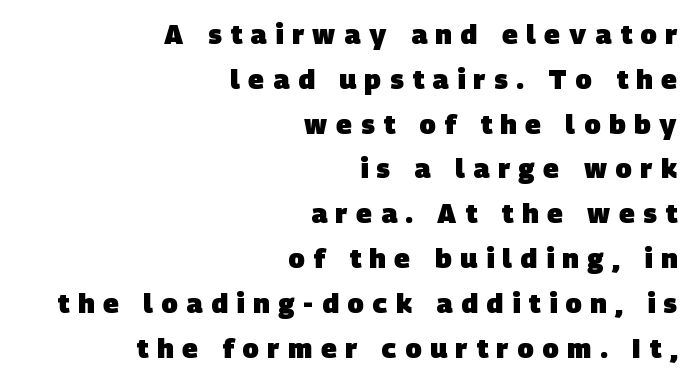
Compared with an ordinary text face, these strokes are far heavier — a full bold. The type is letterspaced generously, with wide tracking. The strip under each line holds only bare page. All the whitespace from short lines collects on the left.
